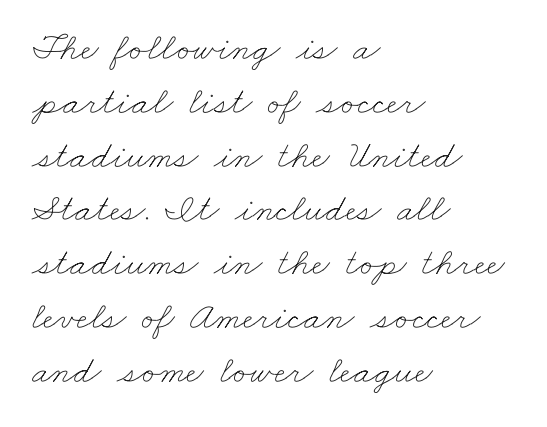
Layout note: lines flush left. Rows of type keep a routine distance in the vertical direction. The strokes carry an ordinary text weight at most. Each letter keeps its own natural width here, so spacing adapts to shape. Standard letterfit; no display-style spreading of the glyphs. This rendering features lettering with no underline.
